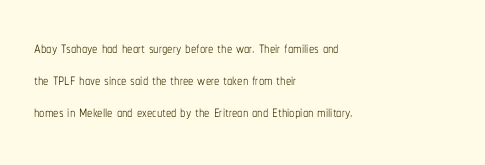
Q: Is the text bold? A: No.
Q: Is the text italic (slanted)? A: No, it is upright.
Q: Is the text underlined? A: No.
Q: How is the paragraph aligned? A: Left-aligned.
Q: Is the spacing between letters normal or unusually wide? A: Normal.
Q: Is the spacing between lines tight, normal or loose? A: Normal.
